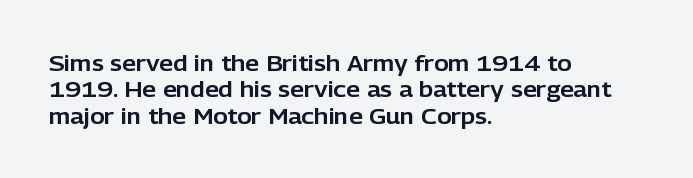
{"italic": "no", "underline": "no", "align": "left", "line_spacing_ratio": 1.2, "letter_spacing": "normal", "letter_spacing_em": 0.0, "glyph_px": 22}
